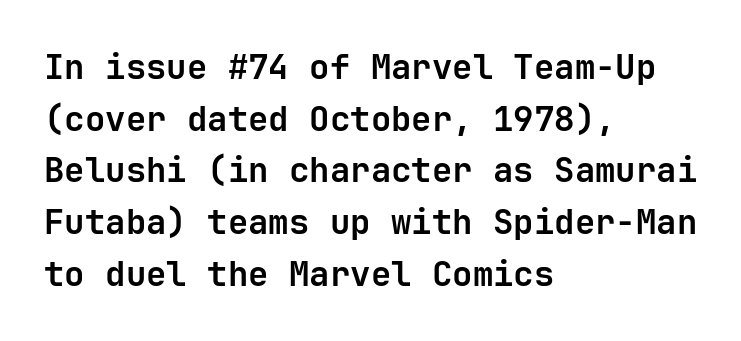
Q: Is the text bold? A: Yes.
Q: Is the text italic (slanted)? A: No, it is upright.
Q: Is the typeface a serif or a sans-serif typeface? A: Sans-serif.
Q: Is the text underlined? A: No.
Q: How is the paragraph aligned? A: Left-aligned.
Q: Is the spacing between letters normal or unusually wide? A: Normal.
Q: Is the spacing between lines tight, normal or loose? A: Normal.
Q: Width (condensed, normal, or wide)? A: Normal.
Q: Stroke contrast? A: Low.
Q: x-height? A: Medium.
Q: Monospaced? A: Yes.
